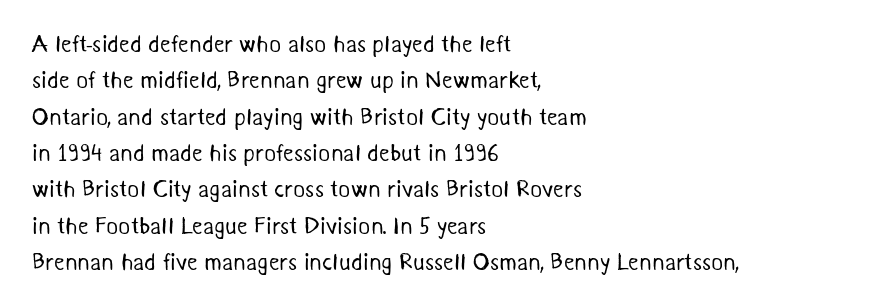
Does extra space separate the letters? No, they use regular spacing. This rendering features lettering with no underline. The font sits on the lighter half of the weight spectrum, regular included. Regular leading.
